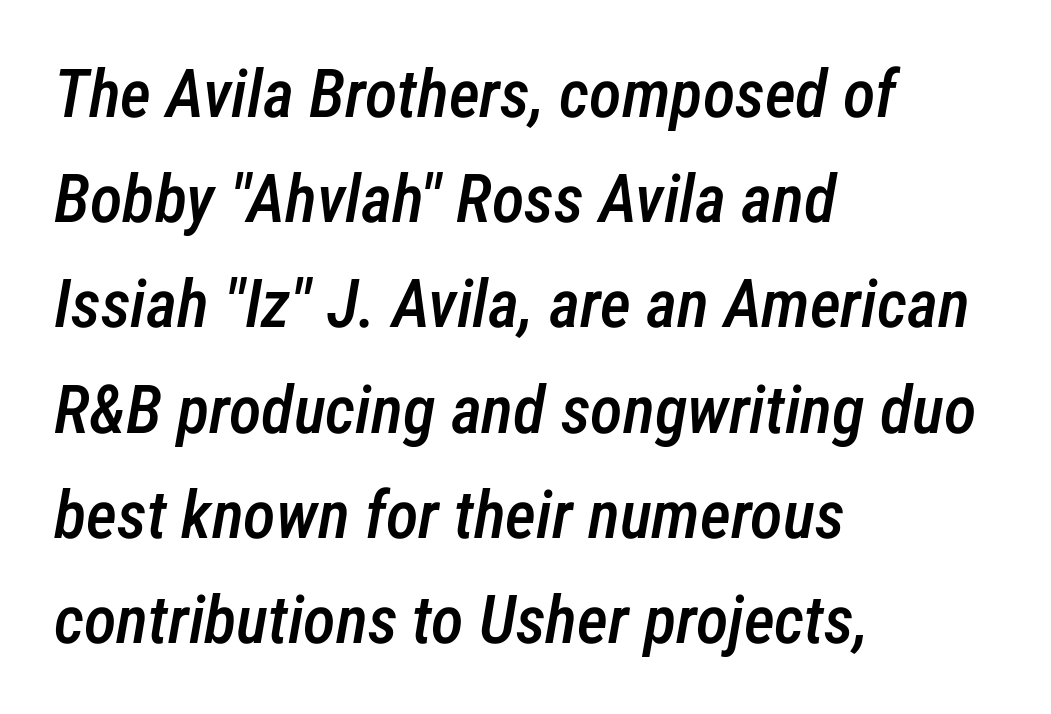
How are the letters spaced? Ordinarily, with no added tracking. This is oblique type, the kind used for emphasis or titles. Teacher's note: observe the even left margin — that is flush-left alignment. Honestly, the row spacing looks completely unremarkable. The font is running at a semibold setting, under full bold. Varying glyph widths throughout — classic text-font behaviour.
